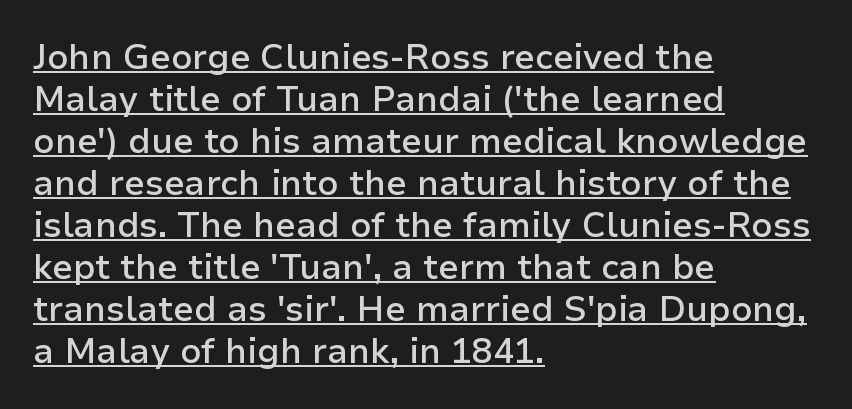
The rendering anchors every line to the left-hand side. Proportional: the letters do not fall into vertical columns. Nothing sits at the stroke ends, so this counts as sans-serif. Compared with undecorated copy, this sample adds a rule below the words.
